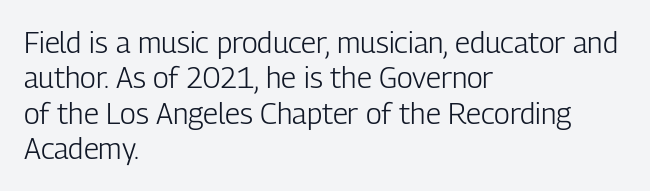
{"serif": "no", "italic": "no", "bold": "no", "weight": "light", "width": "condensed", "stroke_contrast": "low", "x_height": "medium", "monospaced": "no", "underline": "no", "align": "left", "line_spacing_ratio": 1.22, "letter_spacing": "normal", "letter_spacing_em": 0.0, "glyph_px": 29}
